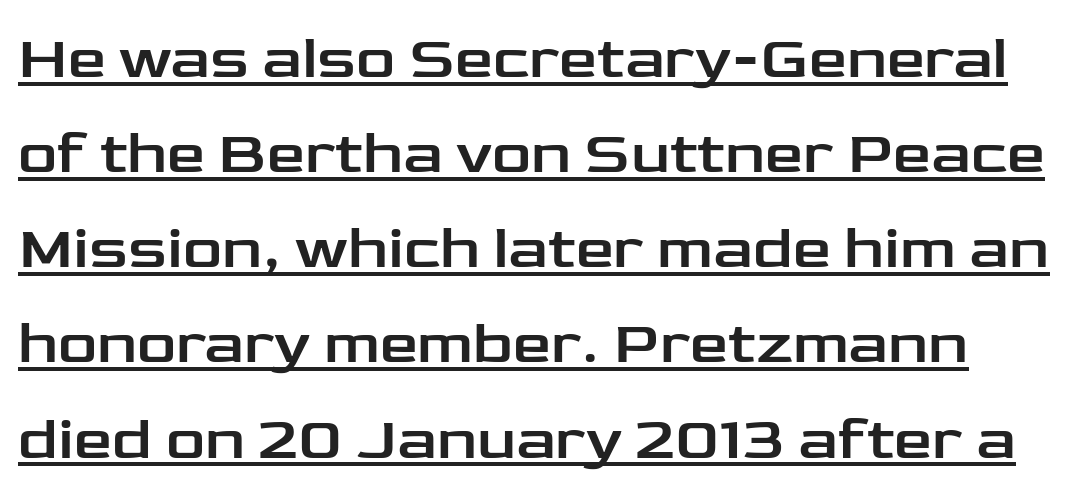
Check where the strokes stop: nothing finishes them off — pure sans. The vertical gap from one line to the next is medium. These lines were composed using upright roman letters. This rendering leaves character spacing at its baseline value. This sample has the flowing, uneven cadence of proportional lettering.
